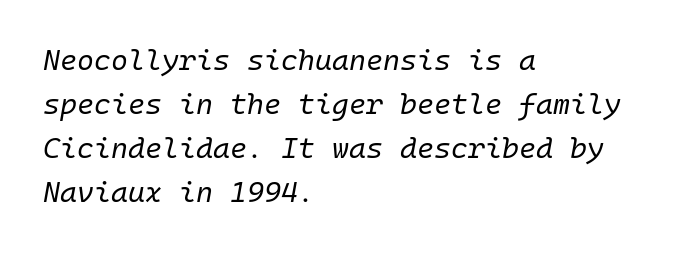
The image shows 29 px regular-weight type, italic (leaning right), monospaced; set left-aligned, normal line spacing (1.52x), normal letter spacing, not underlined; low stroke contrast and a medium x-height.
